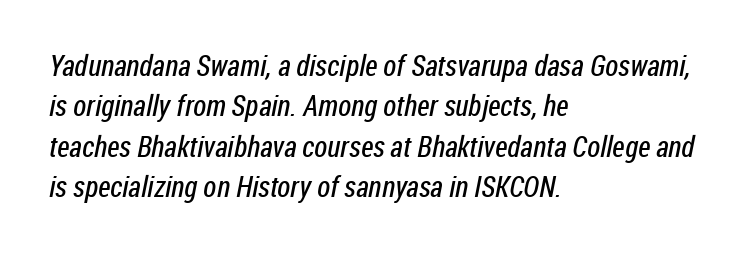
{"serif": "no", "bold": "no", "weight": "regular", "width": "condensed", "stroke_contrast": "low", "x_height": "medium", "monospaced": "no", "underline": "no", "align": "left", "line_spacing": "normal", "line_spacing_ratio": 1.39, "letter_spacing": "normal", "letter_spacing_em": 0.0, "glyph_px": 29}
